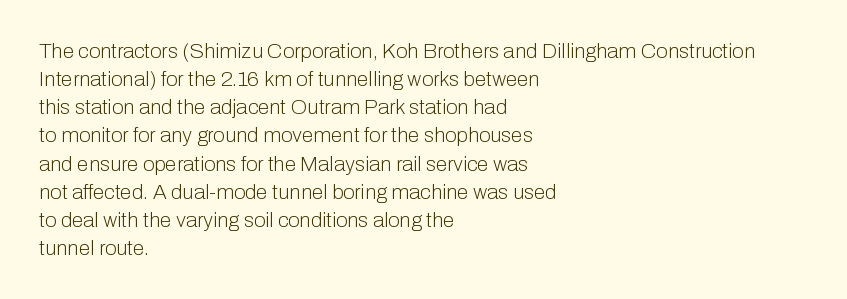
The image shows 21 px text type, upright; set left-aligned, normal line spacing (1.34x), normal letter spacing, not underlined.
